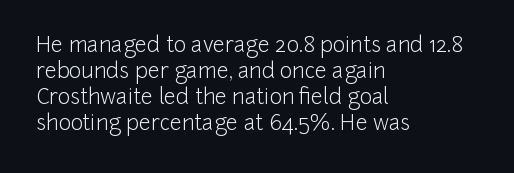
The typography opts for an upright posture over an oblique one. Unmarked baselines from the first word to the last. Students, note that the glyphs here touch the page at normal intervals. Which margin do the lines hug? The left one — the right edge is uneven. The typesetting does not lean heavy: it is not bold.
